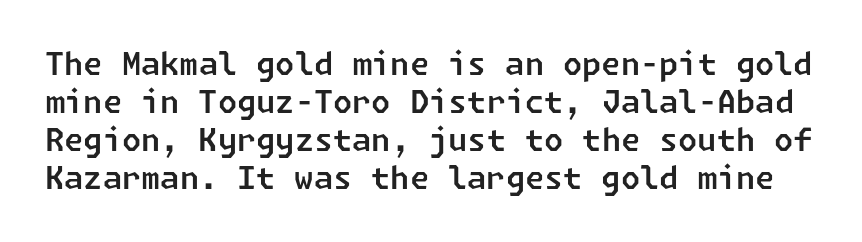
The text was rendered using a sans face with plain stroke endings. Look at the tracking — it's just the regular setting, nothing added. Decoration check: the copy has no underline.
